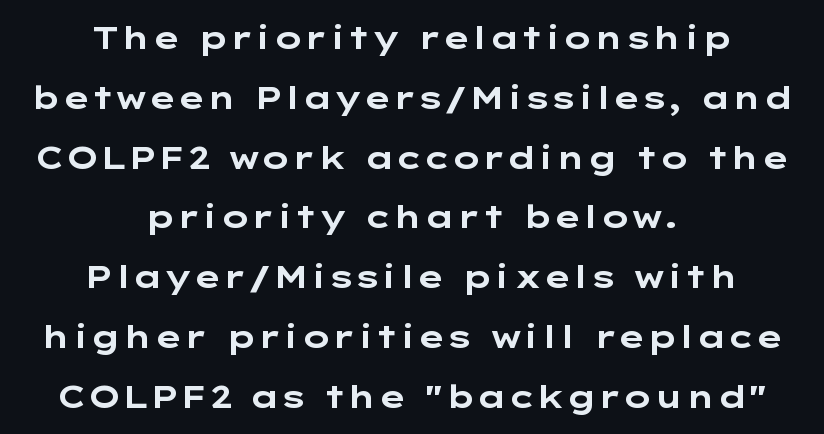
{"serif": "no", "italic": "no", "bold": "yes", "weight": "bold", "width": "wide", "stroke_contrast": "low", "x_height": "medium", "underline": "no", "align": "center", "line_spacing": "loose", "line_spacing_ratio": 1.93, "letter_spacing": "normal", "letter_spacing_em": 0.0, "glyph_px": 31}
